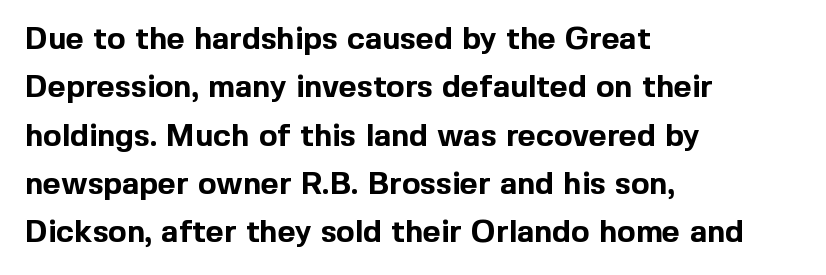
The rows are spaced the way most documents space them. Check the space under the baseline: it is left empty. Spacing between characters is what you'd get straight out of the box. These lines are set flush left with a ragged right edge. Students, this is bold: see how much ink each stroke carries.
